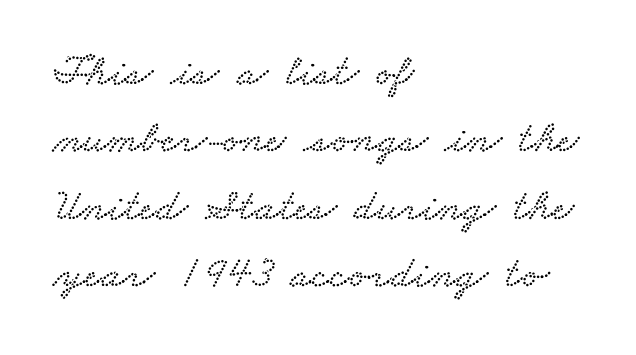
The image shows 45 px wide serif type; set left-aligned, normal line spacing (1.5x), normal letter spacing, not underlined; low stroke contrast and a small x-height.
